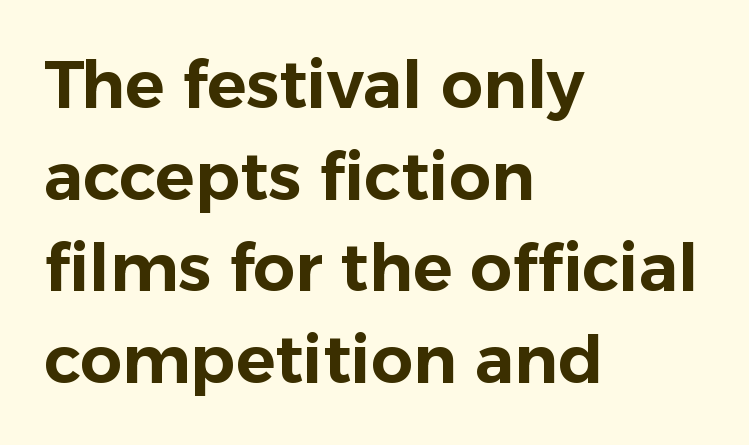
Looks like regular typesetting: each glyph gets only the width it needs. It's the straight-up-and-down kind of type. Are there feet on the stems? There aren't — it's a sans. The line-height multiplier appears to be the usual default. These lines keep a tight, regular rhythm from letter to letter. The passage shown is not underscored anywhere.
